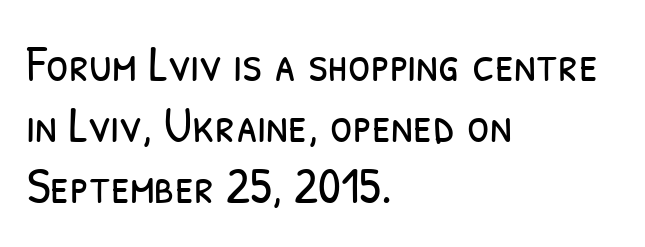
{"serif": "no", "bold": "no", "weight": "light", "width": "condensed", "stroke_contrast": "low", "x_height": "medium", "monospaced": "no", "underline": "no", "align": "left", "line_spacing_ratio": 1.2, "letter_spacing": "normal", "letter_spacing_em": 0.0, "glyph_px": 51}
